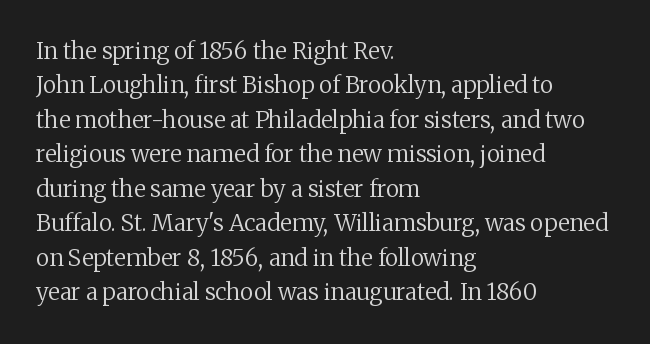
Observe the ordinary spacing: letters are neighbours, not strangers. Only glyphs here, with clear space below each row. Honestly, the row spacing looks completely unremarkable. No letter is thick-stroked: the sample isn't bold.
